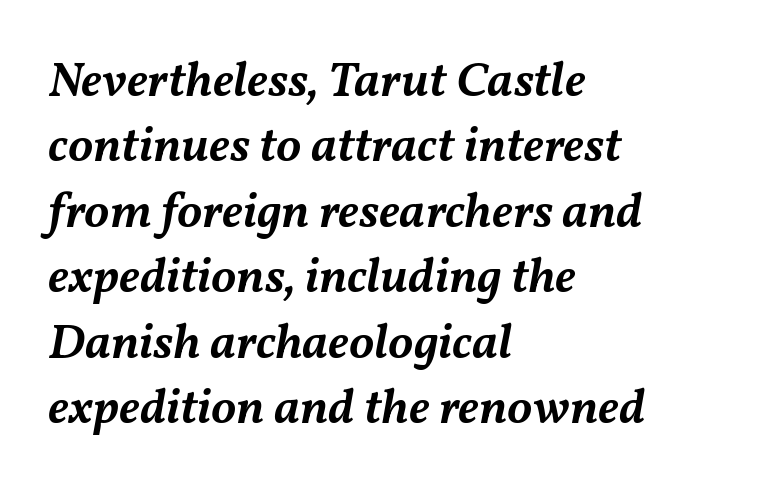
The image shows 50 px semibold type, italic (leaning right); set left-aligned, normal line spacing (1.31x), normal letter spacing, not underlined; medium stroke contrast and a medium x-height.
